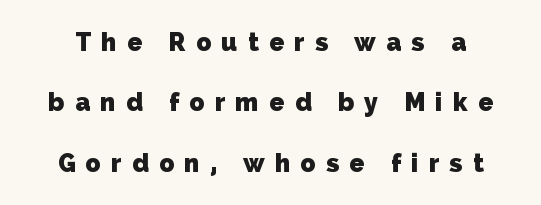
A clean baseline with only descenders dipping below it. Does the weight exceed regular? Yes, all the way to bold. Each new line begins a long way beneath the previous one. A typesetter would call this heavily tracked-out type.
